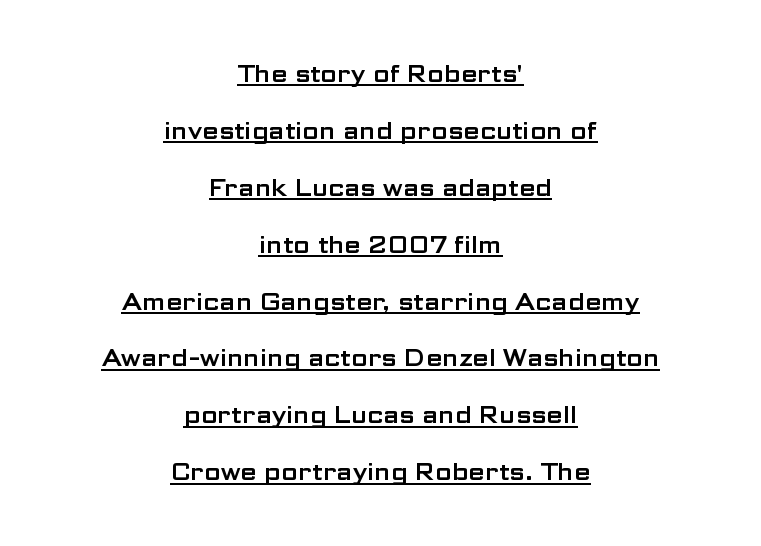
Underlining? Definitely there. Upright lettering throughout. The vertical gap from one line to the next is large. Honestly, the letter spacing is just normal — you wouldn't notice it.
